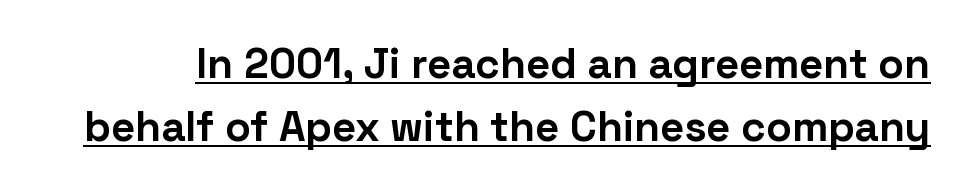
Q: Is the text bold? A: Yes.
Q: Is the text italic (slanted)? A: No, it is upright.
Q: Is the typeface a serif or a sans-serif typeface? A: Sans-serif.
Q: Is the text underlined? A: Yes.
Q: Is the spacing between letters normal or unusually wide? A: Normal.
Q: Is the spacing between lines tight, normal or loose? A: Normal.
Q: Width (condensed, normal, or wide)? A: Normal.
Q: Stroke contrast? A: Low.
Q: x-height? A: Medium.
Q: Monospaced? A: No.
